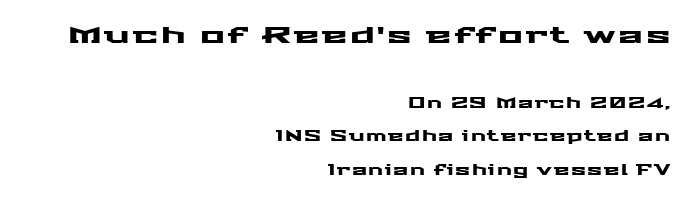
The image shows 23 px text type, upright; set right-aligned, loose line spacing (2.4x), not underlined; the first (top) block is 1.64x larger.
